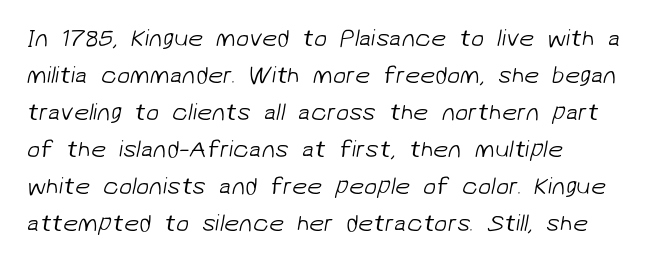
Q: Is the text bold? A: No.
Q: Is the text underlined? A: No.
Q: How is the paragraph aligned? A: Left-aligned.
Q: Is the spacing between letters normal or unusually wide? A: Normal.
Q: Is the spacing between lines tight, normal or loose? A: Normal.
